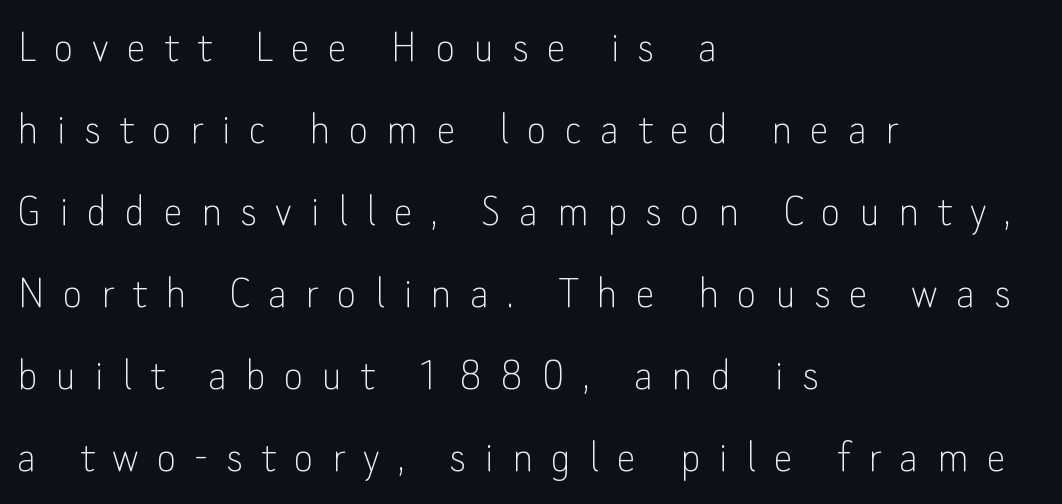
Stem width sits at or under what a default text font uses. Do the characters align in a grid? No, the font is proportional. The letterforms stand isolated, each surrounded by extra space. Alignment: flush left. Vertical strokes here are truly vertical. Glance below the letters and you will spot only blank space.
